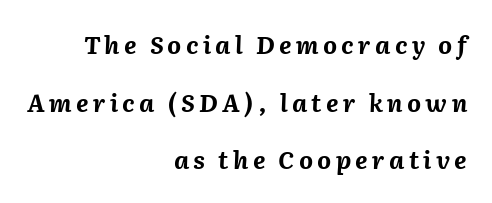
Chunky letters — that's bold for sure. Line spacing here is loose. Just letters on the line, the space beneath them empty. Every character sits at an angle, as italics do.
